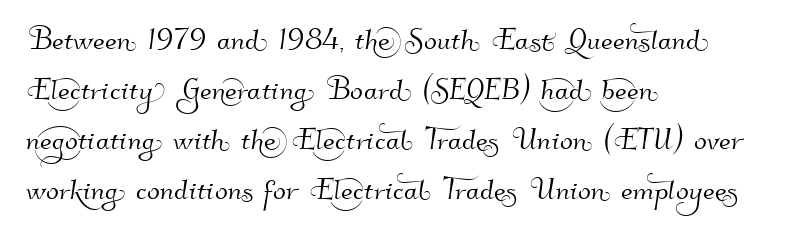
The image shows 38 px sans-serif type; set left-aligned, normal line spacing (1.32x), normal letter spacing, not underlined; high stroke contrast and a small x-height.
